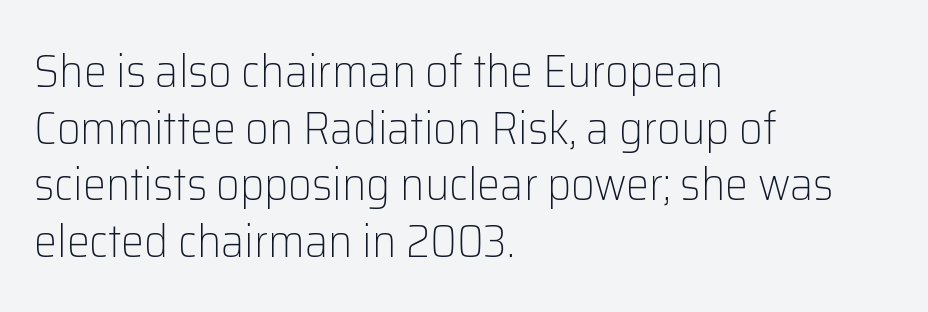
The image shows 46 px light sans-serif type, upright; set left-aligned, line spacing 1.23x, normal letter spacing, not underlined; low stroke contrast and a medium x-height.
